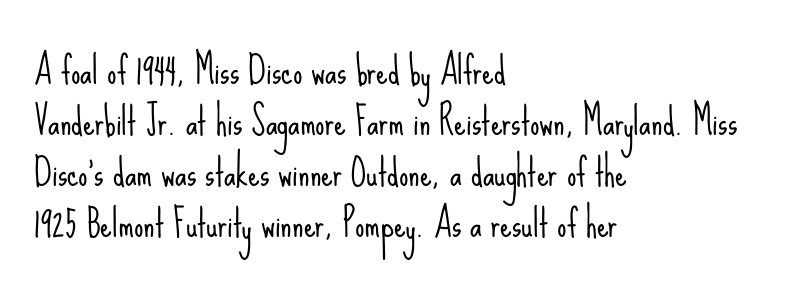
Q: Is the text bold? A: No.
Q: Is the text italic (slanted)? A: No, it is upright.
Q: Is the typeface a serif or a sans-serif typeface? A: Sans-serif.
Q: Is the text underlined? A: No.
Q: How is the paragraph aligned? A: Left-aligned.
Q: Is the spacing between letters normal or unusually wide? A: Normal.
Q: Is the spacing between lines tight, normal or loose? A: Normal.
Q: Width (condensed, normal, or wide)? A: Condensed.
Q: Stroke contrast? A: Low.
Q: x-height? A: Small.
Q: Monospaced? A: No.
